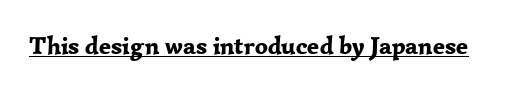
The face used here appears with an underline applied. Nope, not italic — everything's standing straight. This is heavy type, rendered in bold. Nobody touched the tracking dial on this one.
